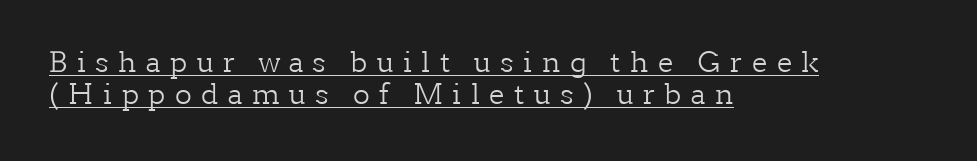
The image shows 28 px light serif type, upright; set left-aligned, tight line spacing (1.14x), unusually wide letter spacing (+0.34 em), underlined; low stroke contrast and a medium x-height.
